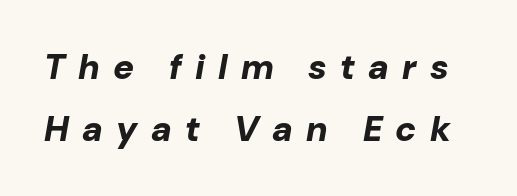
Q: Is the text bold? A: Yes.
Q: Is the text italic (slanted)? A: Yes, it leans right by about 10 degrees.
Q: Is the text underlined? A: No.
Q: Is the spacing between letters normal or unusually wide? A: Unusually wide.
Q: Width (condensed, normal, or wide)? A: Normal.
Q: Stroke contrast? A: Low.
Q: x-height? A: Medium.
Q: Monospaced? A: No.
